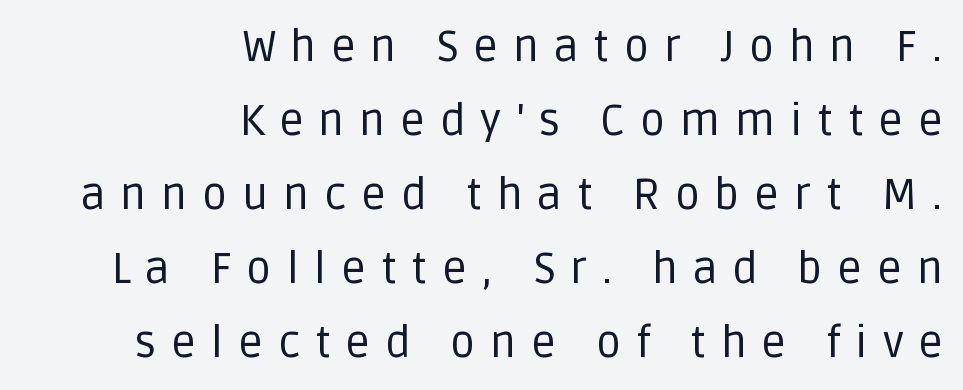
The passage shown is typed in a proportional face where columns would drift. The glyphs are unaccompanied by any horizontal stroke below them. The passage shown has open, widely tracked lettering throughout. You can tell it's not italic because the verticals are truly vertical.
